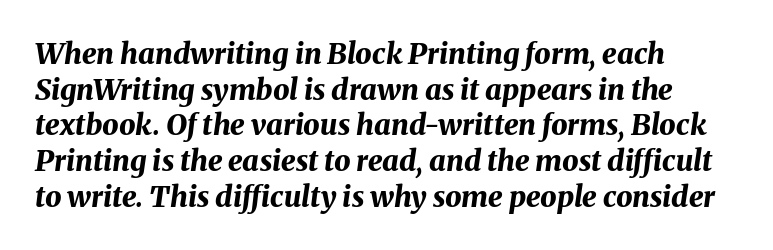
Q: Is the text bold? A: Yes.
Q: Is the text italic (slanted)? A: Yes, it leans right by about 8 degrees.
Q: Is the text underlined? A: No.
Q: How is the paragraph aligned? A: Left-aligned.
Q: Is the spacing between letters normal or unusually wide? A: Normal.
Q: Width (condensed, normal, or wide)? A: Normal.
Q: Stroke contrast? A: Medium.
Q: x-height? A: Medium.
Q: Monospaced? A: No.
